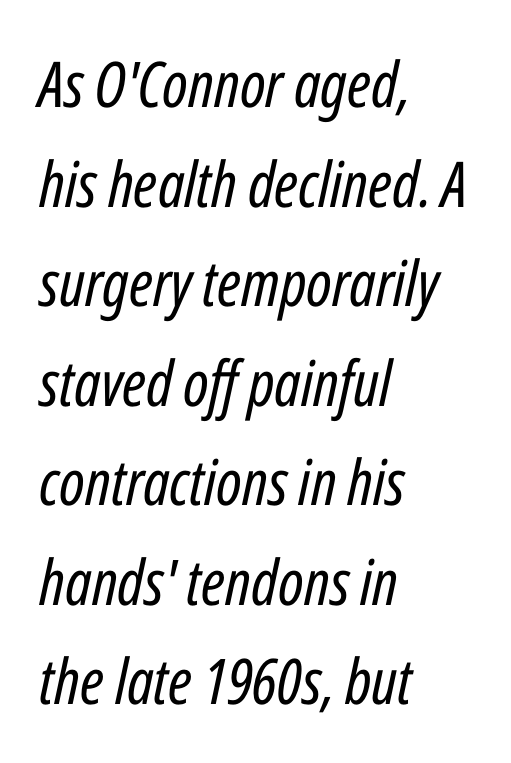
The rendering uses natural spacing where letterforms have individual widths. The lines sit at an ordinary, default distance from one another. Yep, that's italic — everything's leaning. Any mark beneath the type? The region is blank. Reading down the block, your eye returns to a fixed left position each line.
